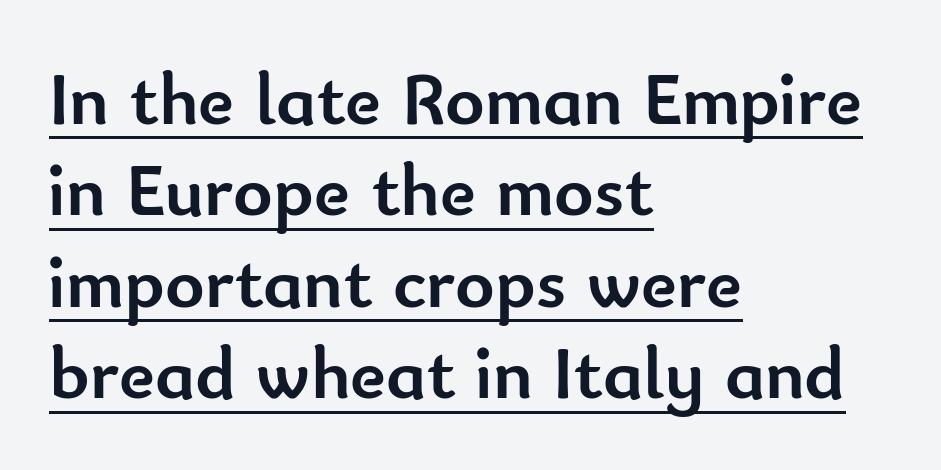
Q: Is the text bold? A: Yes.
Q: Is the text italic (slanted)? A: No, it is upright.
Q: Is the typeface a serif or a sans-serif typeface? A: Sans-serif.
Q: Is the text underlined? A: Yes.
Q: How is the paragraph aligned? A: Left-aligned.
Q: Is the spacing between letters normal or unusually wide? A: Normal.
Q: Width (condensed, normal, or wide)? A: Normal.
Q: Stroke contrast? A: Low.
Q: x-height? A: Small.
Q: Monospaced? A: No.
